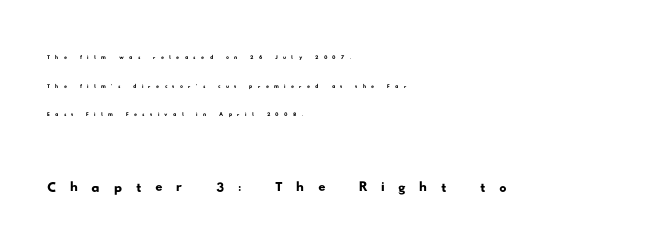
{"serif": "no", "width": "wide", "stroke_contrast": "low", "x_height": "small", "monospaced": "no", "underline": "no", "align": "left", "line_spacing": "loose", "line_spacing_ratio": 2.05, "letter_spacing": "wide", "letter_spacing_em": 0.38, "larger_block": "second", "size_ratio": 2.57, "glyph_px": 36}
